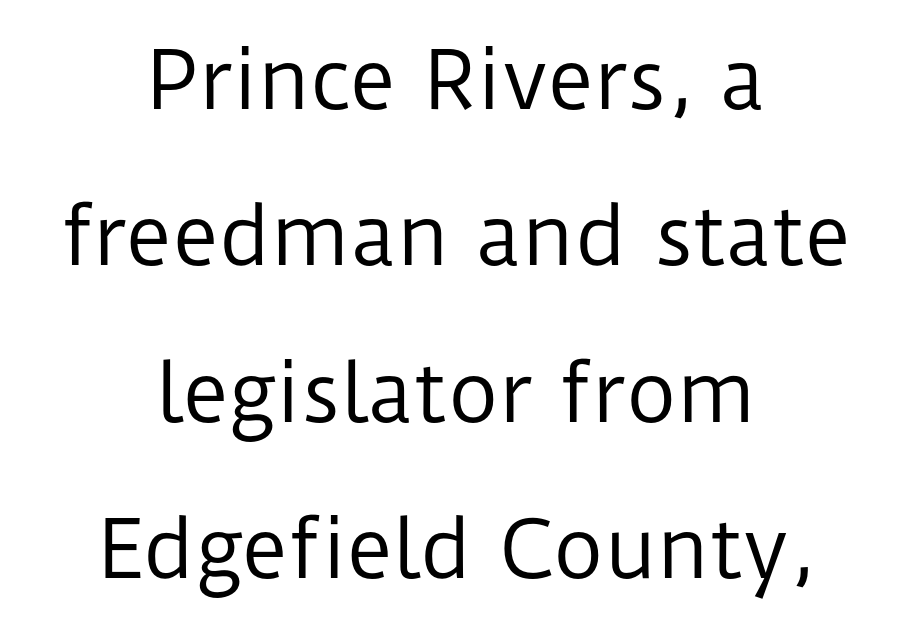
The image shows 79 px regular-weight sans-serif type, upright; set centered, loose line spacing (1.98x), normal letter spacing, not underlined; low stroke contrast and a medium x-height.
